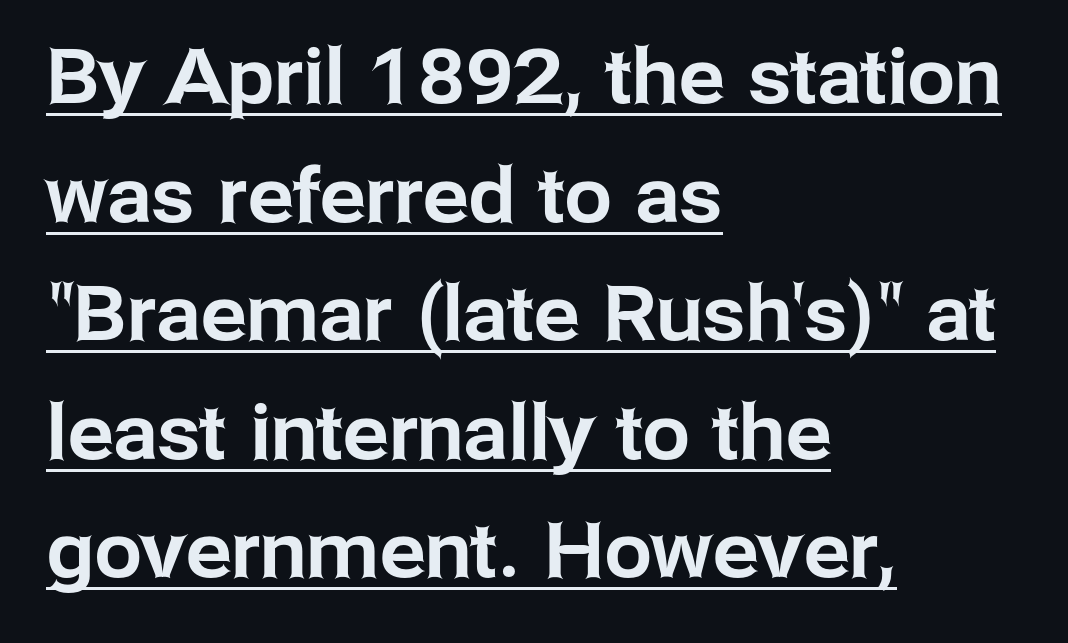
Q: Is the text italic (slanted)? A: No, it is upright.
Q: Is the typeface a serif or a sans-serif typeface? A: Sans-serif.
Q: Is the text underlined? A: Yes.
Q: How is the paragraph aligned? A: Left-aligned.
Q: Is the spacing between letters normal or unusually wide? A: Normal.
Q: Is the spacing between lines tight, normal or loose? A: Normal.
Q: Width (condensed, normal, or wide)? A: Normal.
Q: Stroke contrast? A: Low.
Q: x-height? A: Medium.
Q: Monospaced? A: No.
